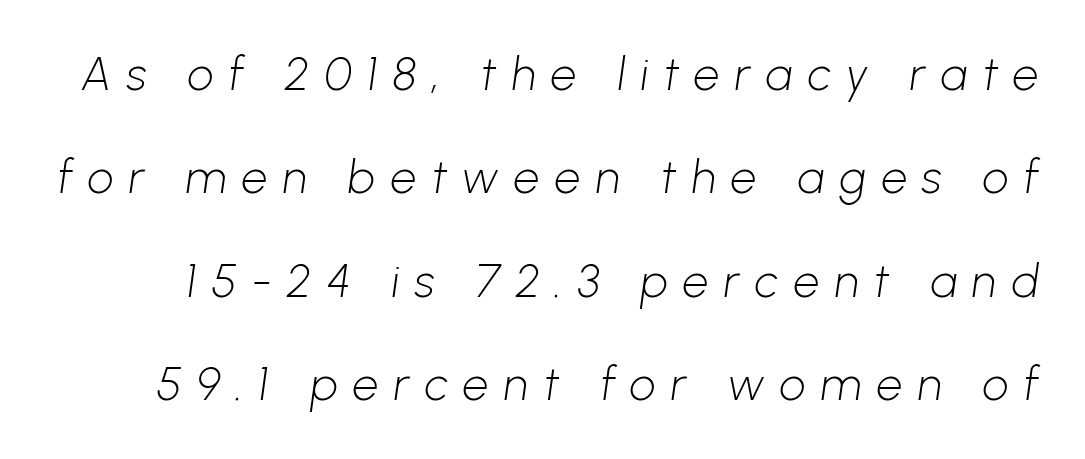
{"serif": "no", "bold": "no", "weight": "light", "width": "normal", "stroke_contrast": "low", "x_height": "medium", "monospaced": "no", "underline": "no", "line_spacing": "loose", "line_spacing_ratio": 2.25, "letter_spacing": "wide", "letter_spacing_em": 0.33, "glyph_px": 46}
